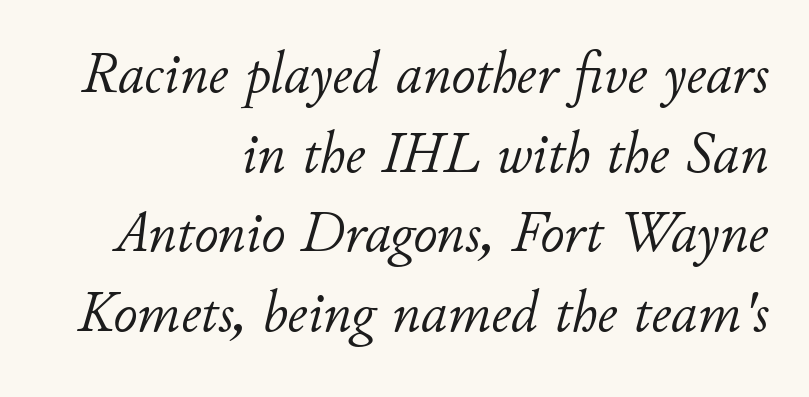
The image shows 59 px light type, italic (leaning right); set right-aligned, normal line spacing (1.35x), normal letter spacing, not underlined; low stroke contrast and a small x-height.
